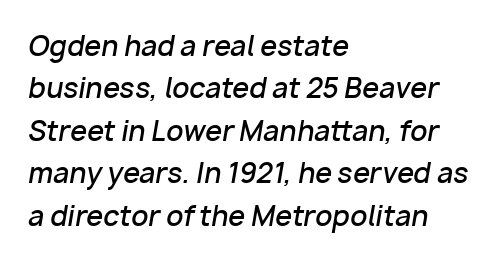
The image shows 27 px text type, italic (leaning right); set left-aligned, normal line spacing (1.57x), normal letter spacing, not underlined.
